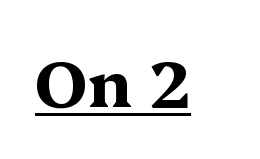
{"serif": "yes", "italic": "no", "bold": "yes", "weight": "bold", "width": "wide", "stroke_contrast": "medium", "x_height": "medium", "monospaced": "no", "underline": "yes", "letter_spacing": "normal", "letter_spacing_em": 0.0, "glyph_px": 64}
